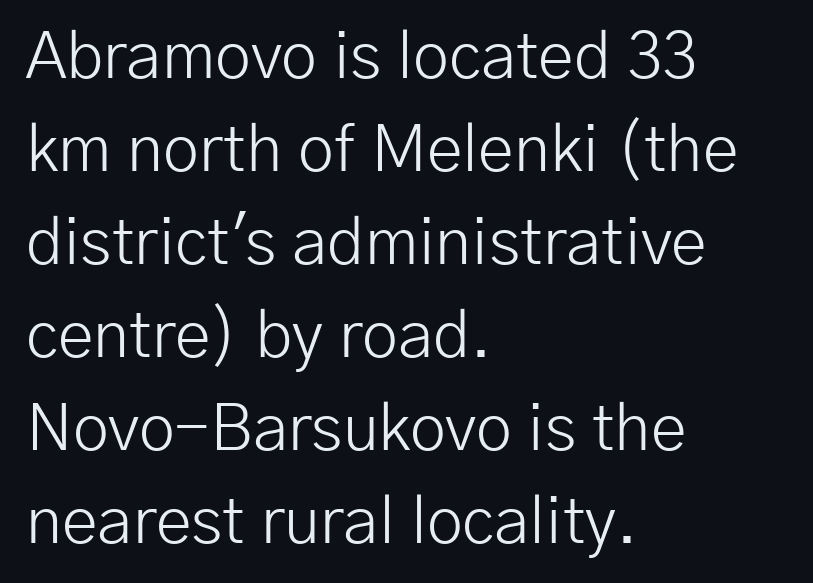
The lettering stays uniformly vertical, giving the passage a roman look. To sum up the face: it is a sans, with no serifs. The letters sit at their default tracking, neither squeezed nor spread. On a weight scale, this lands at 450 or below.
